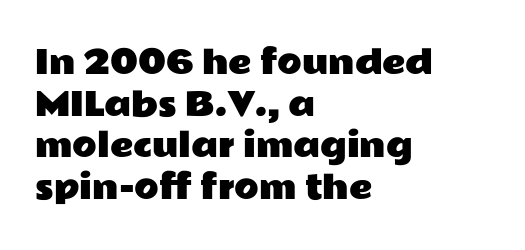
Q: Is the text italic (slanted)? A: No, it is upright.
Q: Is the typeface a serif or a sans-serif typeface? A: Sans-serif.
Q: Is the text underlined? A: No.
Q: How is the paragraph aligned? A: Left-aligned.
Q: Is the spacing between letters normal or unusually wide? A: Normal.
Q: Is the spacing between lines tight, normal or loose? A: Normal.
Q: Width (condensed, normal, or wide)? A: Wide.
Q: Stroke contrast? A: Low.
Q: x-height? A: Medium.
Q: Monospaced? A: No.
